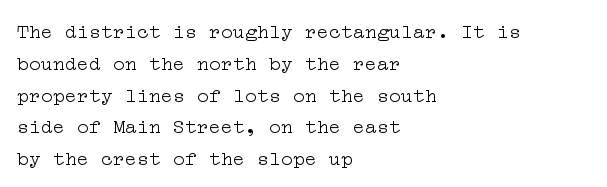
Q: Is the text bold? A: No.
Q: Is the text italic (slanted)? A: No, it is upright.
Q: Is the text underlined? A: No.
Q: How is the paragraph aligned? A: Left-aligned.
Q: Is the spacing between letters normal or unusually wide? A: Normal.
Q: Is the spacing between lines tight, normal or loose? A: Normal.
